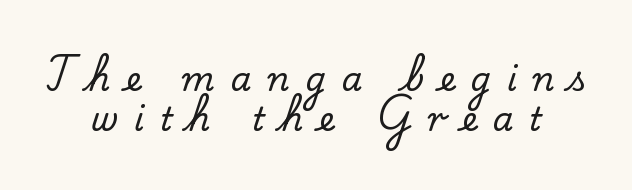
Each line is balanced around a shared central axis. Serifs: yes, visible at the terminals of the letterforms. The face used here is rendered with a markedly widened letterfit. Is this a fixed-width face? No — the glyphs have proportional, varying widths. Honestly, there is no underline to notice here at all.
